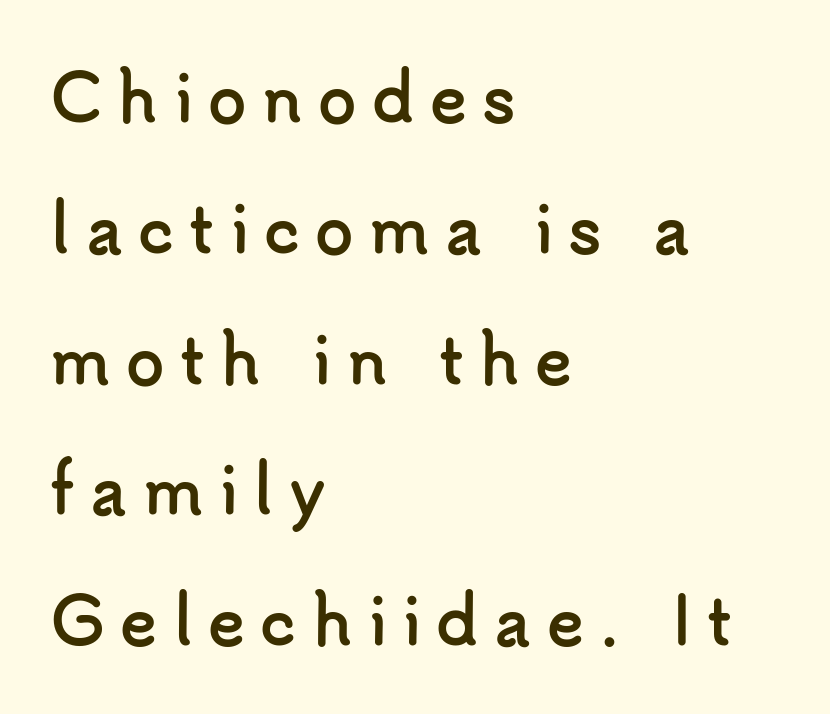
Strong, thick strokes mark this as bold type. Every row of glyphs begins at an identical x-position on the left. Is this a fixed-width face? No — the glyphs have proportional, varying widths. This is roman type, the default non-slanted kind. The line-height multiplier appears high, well above default. Just letters on the line, the space beneath them empty.
